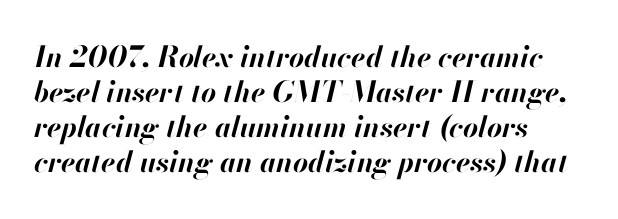
The type is set solid horizontally, with unmodified tracking. Think of a printed novel: that variable character pitch is what you see here. The passage is arranged the way most books set body copy — flush left. Letters rest on an invisible, unmarked baseline.
